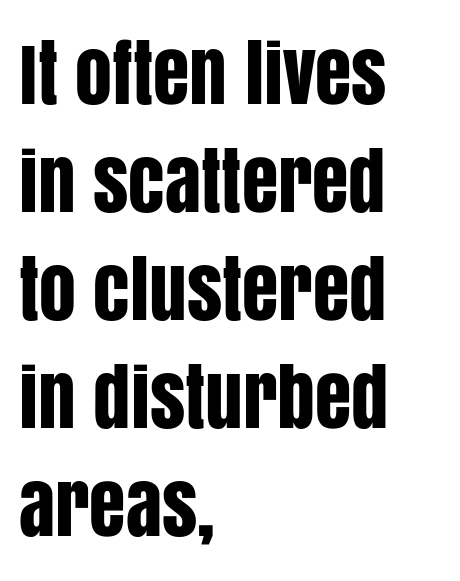
The image shows 74 px condensed sans-serif type, upright; set left-aligned, normal line spacing (1.46x), normal letter spacing, not underlined; low stroke contrast and a large x-height.
